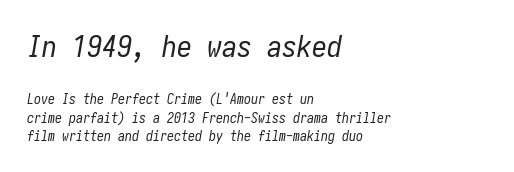
Q: Is the text bold? A: No.
Q: Is the text italic (slanted)? A: Yes, it leans right by about 10 degrees.
Q: Is the text underlined? A: No.
Q: How is the paragraph aligned? A: Left-aligned.
Q: Is the spacing between letters normal or unusually wide? A: Normal.
Q: Is the spacing between lines tight, normal or loose? A: Normal.
Q: Which block of text is set in a larger size, the first (top) or the second (bottom)? A: The first (top) one.
Q: Width (condensed, normal, or wide)? A: Condensed.
Q: Stroke contrast? A: Low.
Q: x-height? A: Medium.
